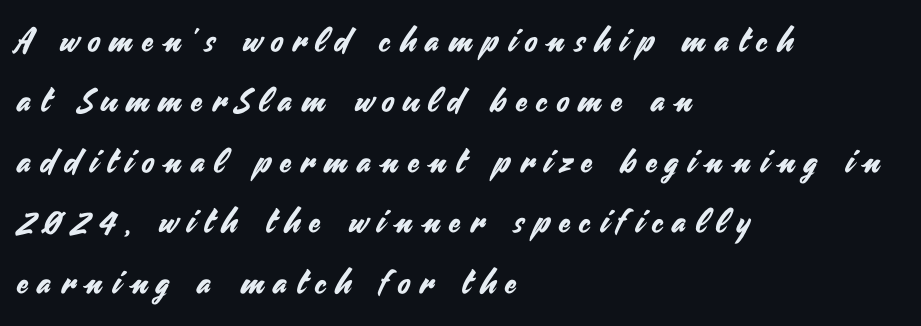
{"serif": "no", "width": "normal", "stroke_contrast": "medium", "x_height": "small", "monospaced": "no", "underline": "no", "align": "left", "line_spacing_ratio": 1.83, "letter_spacing": "wide", "letter_spacing_em": 0.29, "glyph_px": 33}
